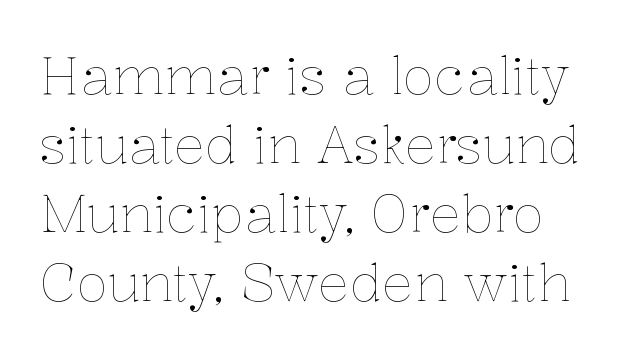
Q: Is the text bold? A: No.
Q: Is the text italic (slanted)? A: No, it is upright.
Q: Is the text underlined? A: No.
Q: Is the spacing between letters normal or unusually wide? A: Normal.
Q: Is the spacing between lines tight, normal or loose? A: Normal.
Q: Width (condensed, normal, or wide)? A: Normal.
Q: Stroke contrast? A: Low.
Q: x-height? A: Medium.
Q: Monospaced? A: No.
